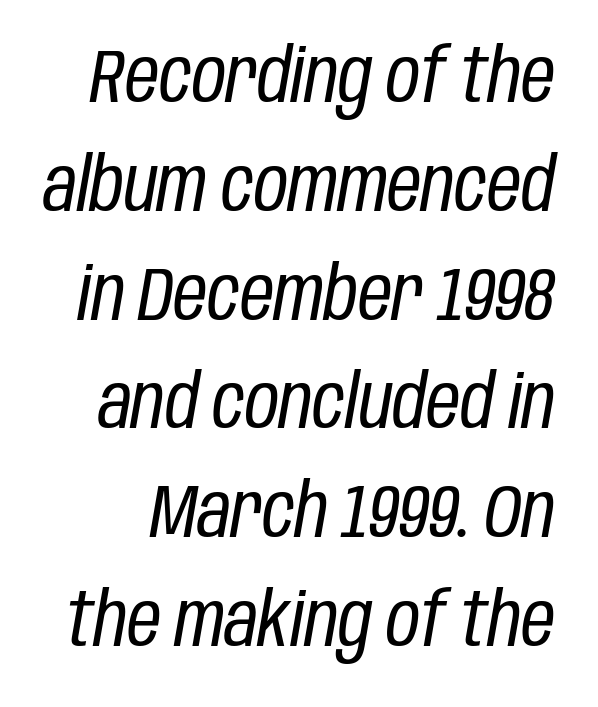
{"italic": "yes", "lean": "right", "slant_degrees": 10, "bold": "no", "weight": "regular", "width": "condensed", "stroke_contrast": "low", "x_height": "large", "monospaced": "no", "underline": "no", "line_spacing": "normal", "line_spacing_ratio": 1.47, "letter_spacing": "normal", "letter_spacing_em": 0.0, "glyph_px": 74}
